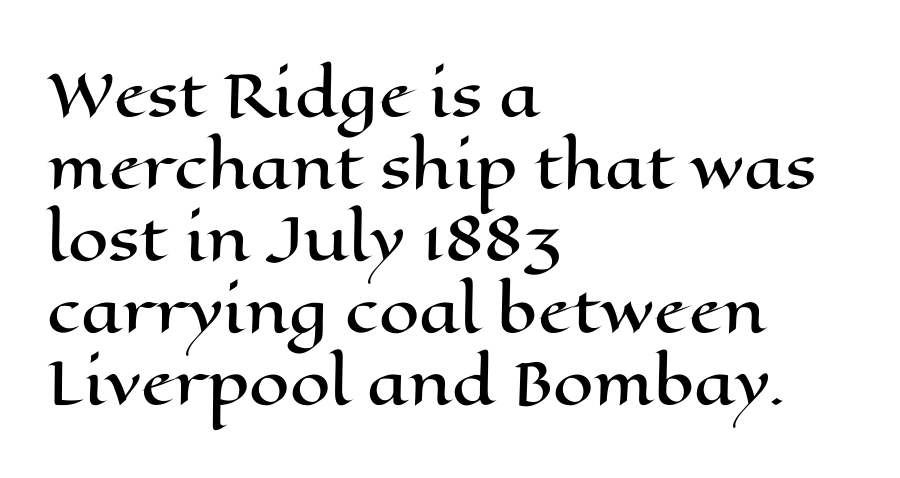
{"italic": "no", "width": "wide", "stroke_contrast": "high", "x_height": "medium", "monospaced": "no", "underline": "no", "align": "left", "line_spacing_ratio": 1.24, "letter_spacing": "normal", "letter_spacing_em": 0.0, "glyph_px": 58}
